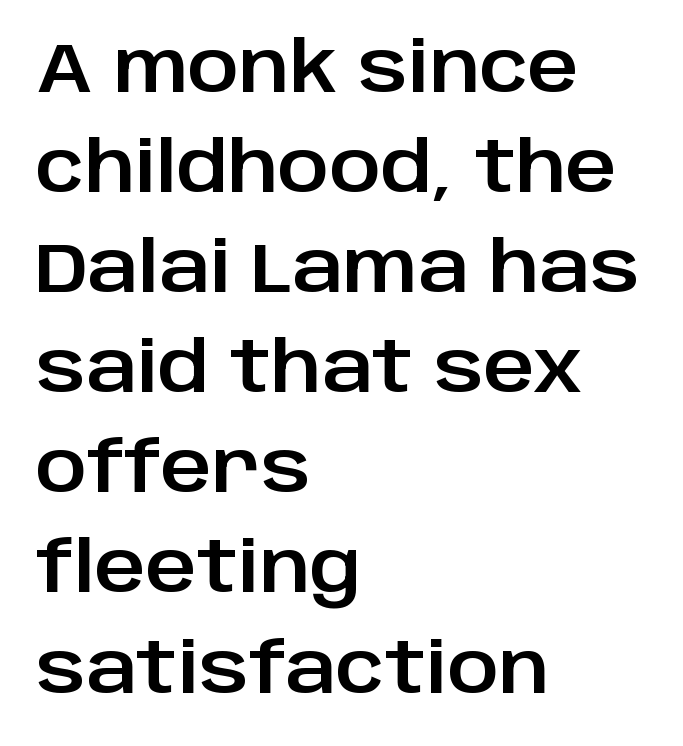
Q: Is the text italic (slanted)? A: No, it is upright.
Q: Is the typeface a serif or a sans-serif typeface? A: Sans-serif.
Q: Is the text underlined? A: No.
Q: How is the paragraph aligned? A: Left-aligned.
Q: Is the spacing between letters normal or unusually wide? A: Normal.
Q: Is the spacing between lines tight, normal or loose? A: Normal.
Q: Width (condensed, normal, or wide)? A: Normal.
Q: Stroke contrast? A: Low.
Q: x-height? A: Large.
Q: Monospaced? A: No.
